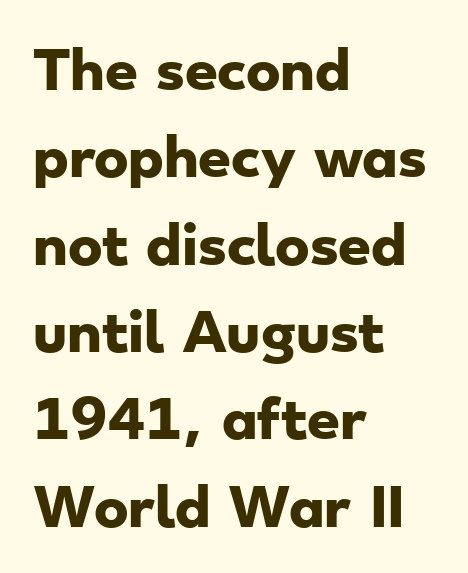
Is this a fixed-width face? No — the glyphs have proportional, varying widths. Caption: standard tracking, unaltered. Whoever set this chose a conventional vertical rhythm. Teacher's note: observe the even left margin — that is flush-left alignment. Descenders are the only things crossing below the line.
